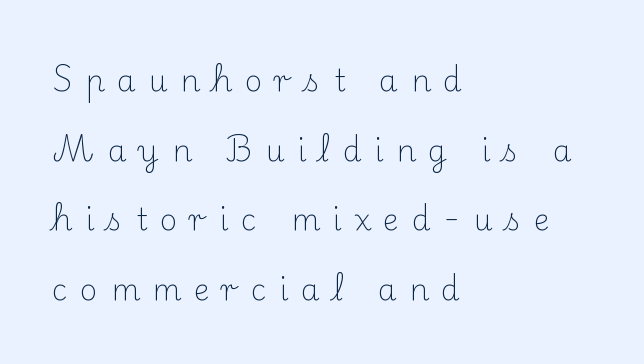
Q: Is the text bold? A: No.
Q: Is the text italic (slanted)? A: No, it is upright.
Q: Is the typeface a serif or a sans-serif typeface? A: Serif.
Q: Is the text underlined? A: No.
Q: How is the paragraph aligned? A: Left-aligned.
Q: Is the spacing between letters normal or unusually wide? A: Unusually wide.
Q: Is the spacing between lines tight, normal or loose? A: Loose.
Q: Width (condensed, normal, or wide)? A: Normal.
Q: Stroke contrast? A: Medium.
Q: x-height? A: Small.
Q: Monospaced? A: No.
